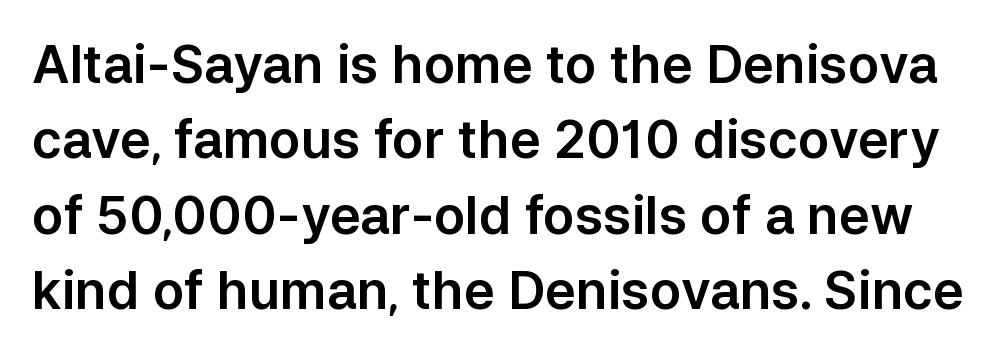
{"serif": "no", "italic": "no", "width": "normal", "stroke_contrast": "low", "x_height": "medium", "monospaced": "no", "underline": "no", "line_spacing": "normal", "line_spacing_ratio": 1.45, "letter_spacing": "normal", "letter_spacing_em": 0.0, "glyph_px": 52}
